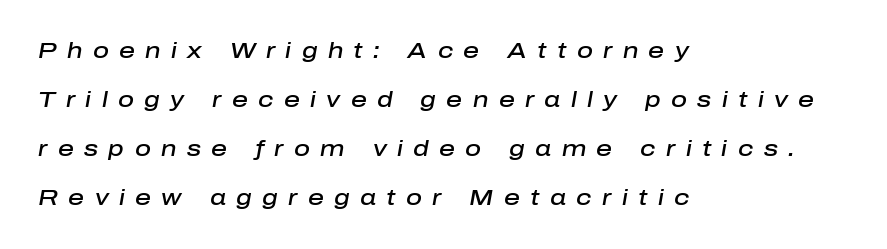
Q: Is the text bold? A: Semi-bold.
Q: Is the text italic (slanted)? A: Yes, it leans right by about 10 degrees.
Q: Is the text underlined? A: No.
Q: How is the paragraph aligned? A: Left-aligned.
Q: Is the spacing between letters normal or unusually wide? A: Unusually wide.
Q: Is the spacing between lines tight, normal or loose? A: Loose.
